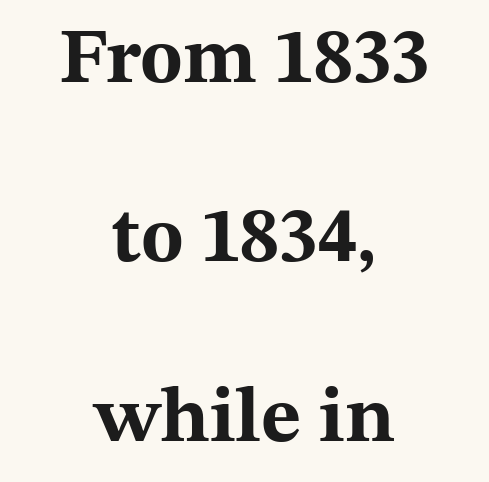
Q: Is the text bold? A: Yes.
Q: Is the text italic (slanted)? A: No, it is upright.
Q: Is the typeface a serif or a sans-serif typeface? A: Serif.
Q: Is the text underlined? A: No.
Q: How is the paragraph aligned? A: Centered.
Q: Is the spacing between letters normal or unusually wide? A: Normal.
Q: Is the spacing between lines tight, normal or loose? A: Loose.
Q: Width (condensed, normal, or wide)? A: Wide.
Q: Stroke contrast? A: Medium.
Q: x-height? A: Medium.
Q: Monospaced? A: No.
